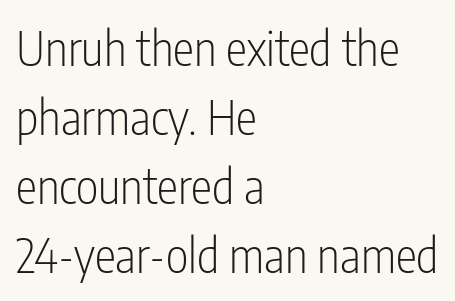
I'd call this a sans setting — the letters go barefoot. If you drew a line through each stem, it would be perfectly vertical. Stroke mass is kept to a normal reading level or below. These lines are set flush left with a ragged right edge. The specimen omits any rule beneath the text block's lines. Caption: standard tracking, unaltered.
